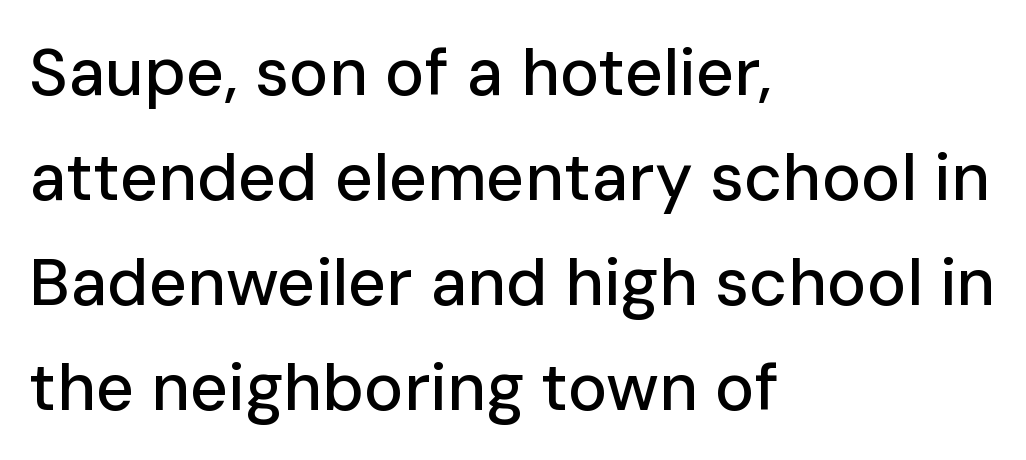
{"serif": "no", "italic": "no", "width": "normal", "stroke_contrast": "low", "x_height": "medium", "monospaced": "no", "underline": "no", "align": "left", "line_spacing": "normal", "line_spacing_ratio": 1.59, "letter_spacing": "normal", "letter_spacing_em": 0.0, "glyph_px": 66}
